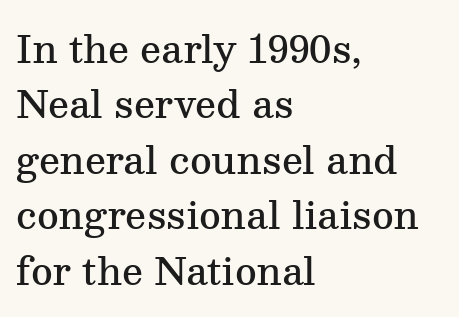
The passage shown is not underscored anywhere. This is serif lettering, the kind often seen in printed books. Caption: semibold face, moderately heavy strokes. Visually the block forms a straight wall on the left and a jagged coastline on the right. This rendering leaves character spacing at its baseline value. Varying glyph widths throughout — classic text-font behaviour.
